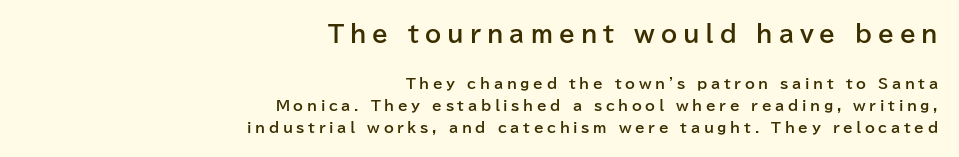
{"italic": "no", "bold": "yes", "underline": "no", "align": "right", "line_spacing": "normal", "line_spacing_ratio": 1.59, "letter_spacing": "wide", "letter_spacing_em": 0.26, "larger_block": "first", "size_ratio": 1.64, "glyph_px": 23}
